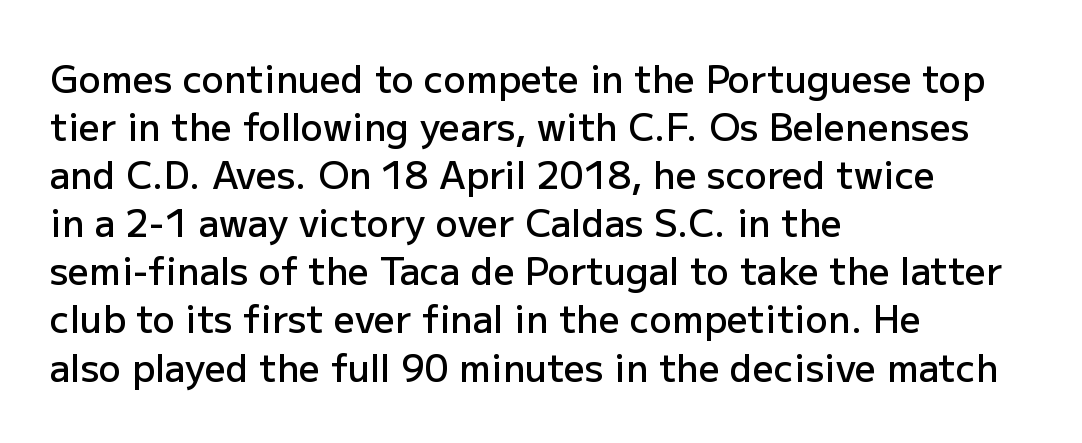
{"serif": "no", "italic": "no", "bold": "semi", "weight": "semibold", "width": "normal", "stroke_contrast": "low", "x_height": "medium", "monospaced": "no", "underline": "no", "align": "left", "line_spacing": "normal", "line_spacing_ratio": 1.3, "letter_spacing": "normal", "letter_spacing_em": 0.0, "glyph_px": 37}
